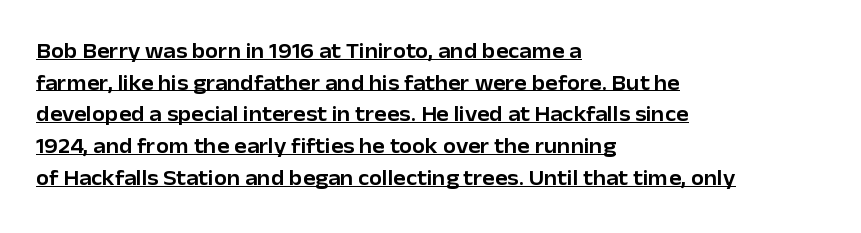
Q: Is the text italic (slanted)? A: No, it is upright.
Q: Is the text underlined? A: Yes.
Q: How is the paragraph aligned? A: Left-aligned.
Q: Is the spacing between letters normal or unusually wide? A: Normal.
Q: Is the spacing between lines tight, normal or loose? A: Normal.
